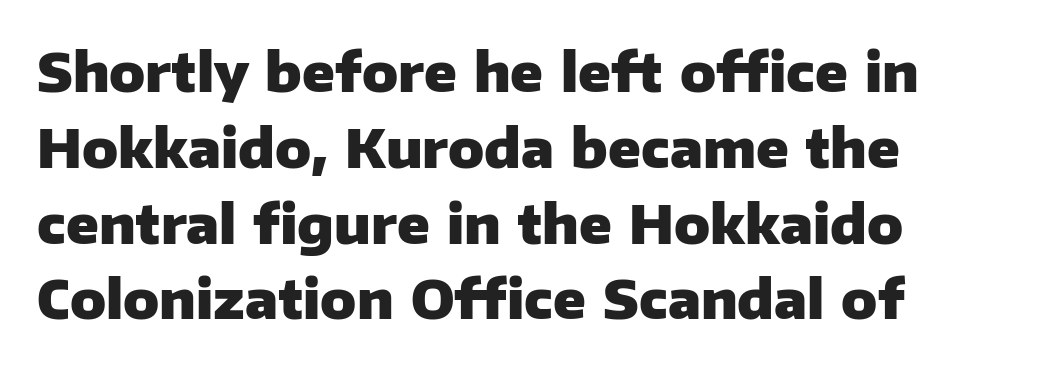
Q: Is the text bold? A: Yes.
Q: Is the text italic (slanted)? A: No, it is upright.
Q: Is the typeface a serif or a sans-serif typeface? A: Sans-serif.
Q: Is the text underlined? A: No.
Q: How is the paragraph aligned? A: Left-aligned.
Q: Is the spacing between letters normal or unusually wide? A: Normal.
Q: Is the spacing between lines tight, normal or loose? A: Normal.
Q: Width (condensed, normal, or wide)? A: Normal.
Q: Stroke contrast? A: Low.
Q: x-height? A: Medium.
Q: Monospaced? A: No.
